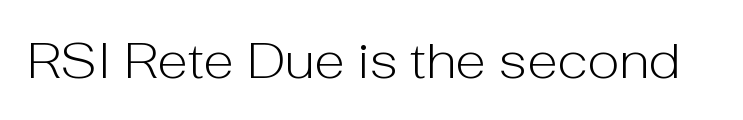
Q: Is the text bold? A: No.
Q: Is the text italic (slanted)? A: No, it is upright.
Q: Is the typeface a serif or a sans-serif typeface? A: Sans-serif.
Q: Is the text underlined? A: No.
Q: Is the spacing between letters normal or unusually wide? A: Normal.
Q: Width (condensed, normal, or wide)? A: Normal.
Q: Stroke contrast? A: Low.
Q: x-height? A: Medium.
Q: Monospaced? A: No.
